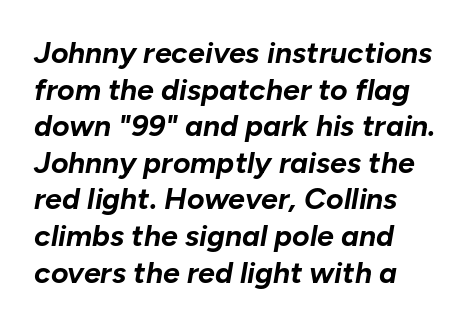
Clear beneath every line of the passage. The characters look thick and weighty, a clear bold. Nobody touched the tracking dial on this one. Note the varied advance widths — an 'i' is clearly narrower than an 'm'. The passage is arranged the way most books set body copy — flush left. Yep, that's italic — everything's leaning.
